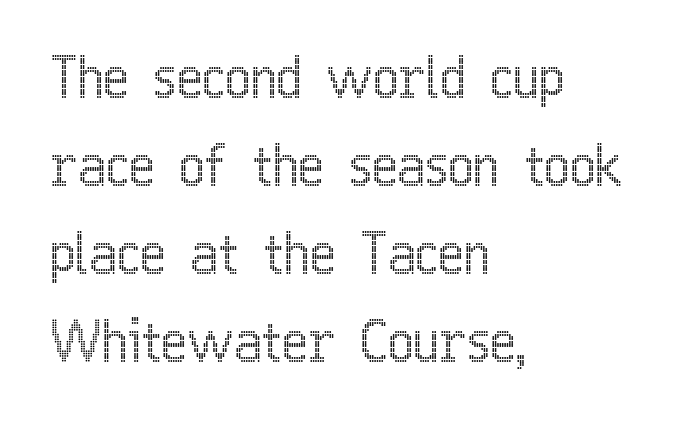
{"italic": "no", "width": "condensed", "x_height": "medium", "monospaced": "no", "underline": "no", "align": "left", "line_spacing": "normal", "line_spacing_ratio": 1.6, "letter_spacing": "normal", "letter_spacing_em": 0.0, "glyph_px": 55}
